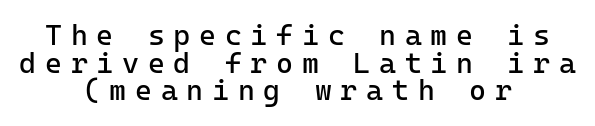
These lines were composed using upright roman letters. Each line is balanced around a shared central axis. Spacing between characters has been opened up far beyond the box default. A clean baseline with only descenders dipping below it.
